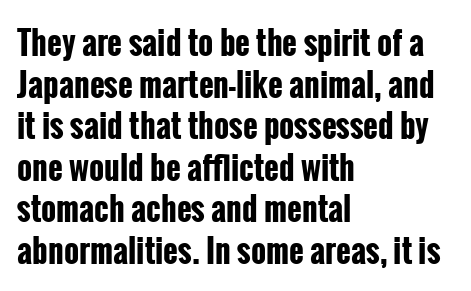
{"serif": "no", "italic": "no", "bold": "yes", "weight": "bold", "width": "condensed", "stroke_contrast": "low", "x_height": "medium", "monospaced": "no", "underline": "no", "align": "left", "line_spacing": "normal", "line_spacing_ratio": 1.3, "letter_spacing": "normal", "letter_spacing_em": 0.0, "glyph_px": 32}
